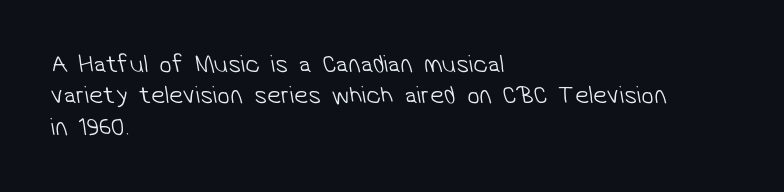
The image shows 25 px text type; set left-aligned, normal line spacing (1.26x), normal letter spacing, not underlined.
